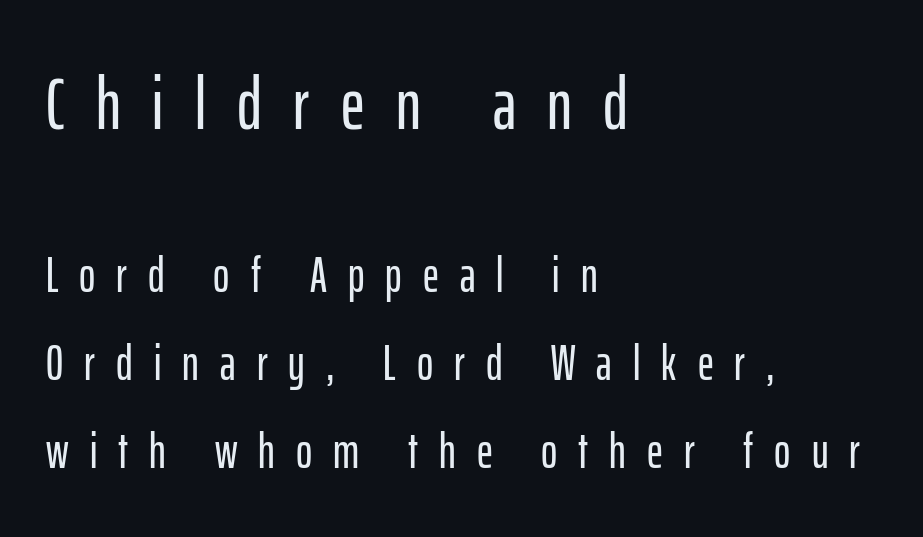
Q: Is the text italic (slanted)? A: No, it is upright.
Q: Is the typeface a serif or a sans-serif typeface? A: Sans-serif.
Q: Is the text underlined? A: No.
Q: How is the paragraph aligned? A: Left-aligned.
Q: Is the spacing between letters normal or unusually wide? A: Unusually wide.
Q: Which block of text is set in a larger size, the first (top) or the second (bottom)? A: The first (top) one.
Q: Width (condensed, normal, or wide)? A: Condensed.
Q: Stroke contrast? A: Low.
Q: x-height? A: Medium.
Q: Monospaced? A: No.
